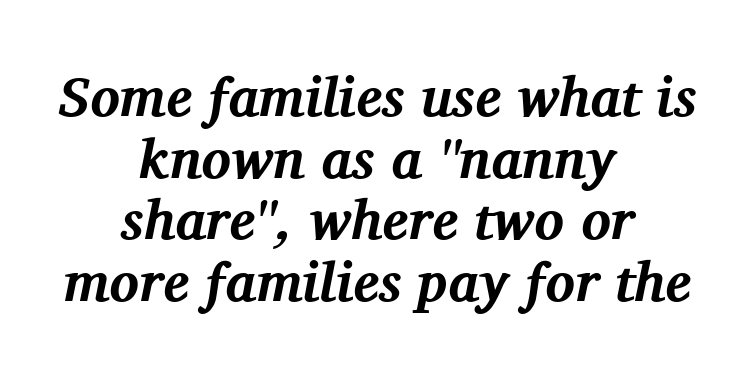
The image shows 55 px bold serif type, italic (leaning right); set centered, tight line spacing (1.12x), normal letter spacing, not underlined; medium stroke contrast and a medium x-height.
